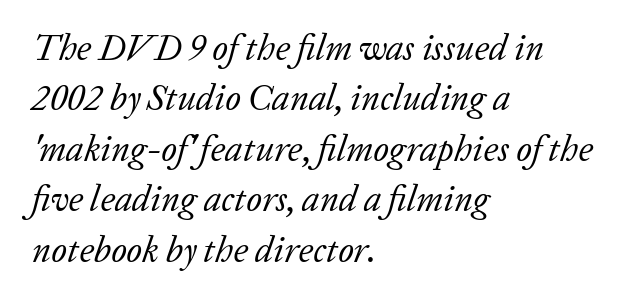
Rule under the text: the space is simply empty. This rendering leaves character spacing at its baseline value. The letters advance in unequal steps, a hallmark of proportional type. Is there much room between lines? A standard amount, neither cramped nor airy. Does the copy run flush right? No — it runs flush left. Note: serifs present on the glyphs.
